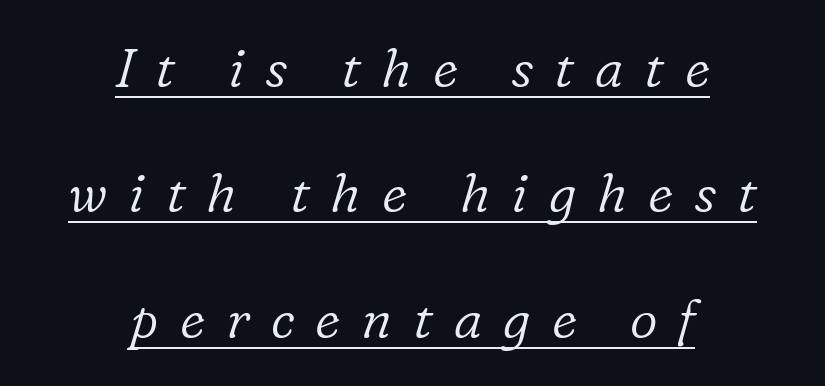
The image shows 54 px light serif type, italic (leaning right); set centered, loose line spacing (2.32x), unusually wide letter spacing (+0.39 em), underlined; low stroke contrast and a medium x-height.
